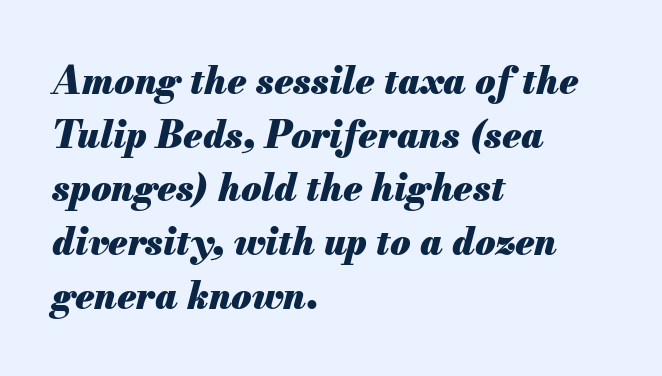
Q: Is the text bold? A: Yes.
Q: Is the text italic (slanted)? A: Yes, it leans right by about 13 degrees.
Q: Is the text underlined? A: No.
Q: How is the paragraph aligned? A: Left-aligned.
Q: Is the spacing between letters normal or unusually wide? A: Normal.
Q: Is the spacing between lines tight, normal or loose? A: Normal.
Q: Width (condensed, normal, or wide)? A: Normal.
Q: Stroke contrast? A: Medium.
Q: x-height? A: Small.
Q: Monospaced? A: No.
